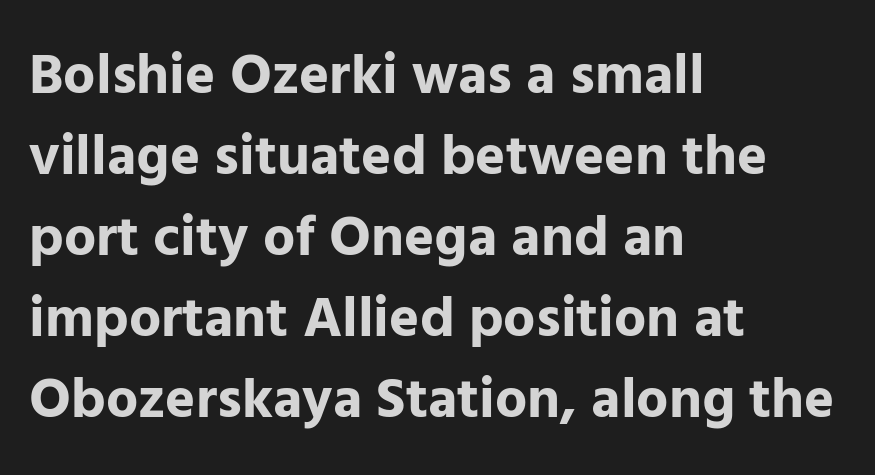
Q: Is the text bold? A: Yes.
Q: Is the text italic (slanted)? A: No, it is upright.
Q: Is the typeface a serif or a sans-serif typeface? A: Sans-serif.
Q: Is the text underlined? A: No.
Q: How is the paragraph aligned? A: Left-aligned.
Q: Is the spacing between letters normal or unusually wide? A: Normal.
Q: Is the spacing between lines tight, normal or loose? A: Normal.
Q: Width (condensed, normal, or wide)? A: Normal.
Q: Stroke contrast? A: Low.
Q: x-height? A: Medium.
Q: Monospaced? A: No.
